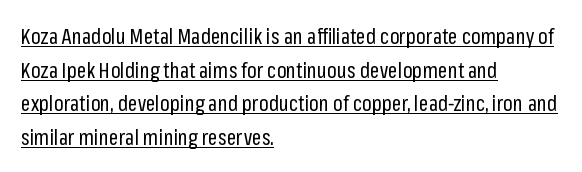
The type is set solid horizontally, with unmodified tracking. The rendering anchors every line to the left-hand side. A continuous stroke trails under the words, as in a hyperlink. Normally led — the rows are evenly, conventionally spaced.
